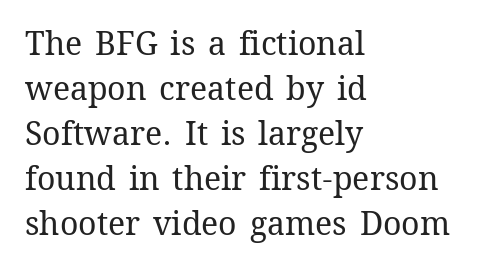
Ascenders rise straight up at ninety degrees. Short and long lines alike share a common starting point at left. Glyph-to-glyph distance matches everyday printed text. No heavy texture on the line: the type isn't bold.
